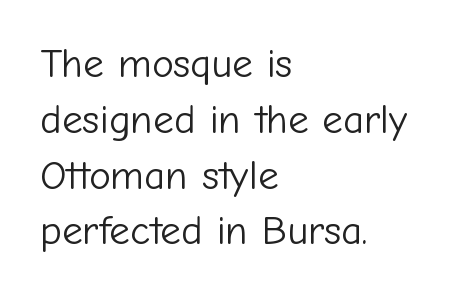
The image shows 41 px light sans-serif type, upright; set left-aligned, normal line spacing (1.36x), normal letter spacing, not underlined; low stroke contrast and a medium x-height.
